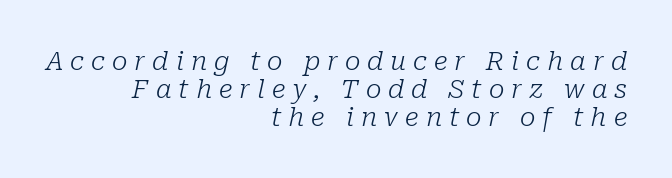
The image shows 26 px text type, italic (leaning right); set right-aligned, tight line spacing (1.07x), unusually wide letter spacing (+0.27 em), not underlined.
